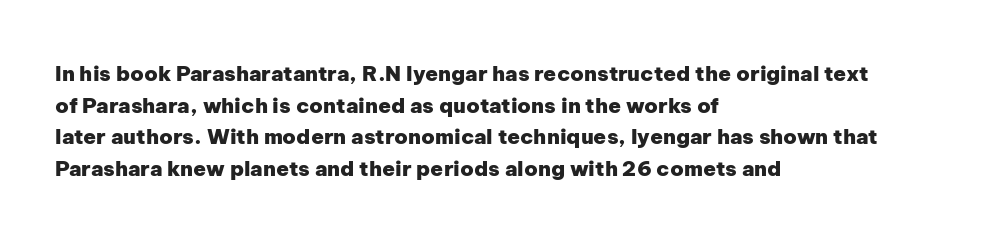
The image shows 21 px bold type, upright; set left-aligned, normal line spacing (1.51x), normal letter spacing, not underlined.
